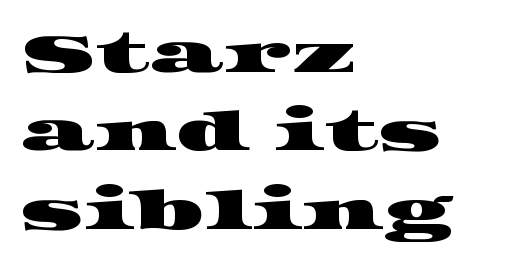
No extra tracking has been applied to these lines. This rendering employs a face with finishing strokes, i.e., a serif. Vertically, the passage feels balanced, rows spaced as you'd expect. The passage shown is not underscored anywhere. The compositor pushed each line to the left boundary. Proportional: the letters do not fall into vertical columns.
